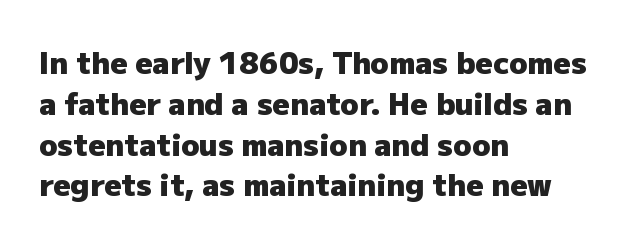
The image shows 30 px heavy sans-serif type, upright; set left-aligned, normal line spacing (1.36x), normal letter spacing, not underlined; low stroke contrast and a medium x-height.
